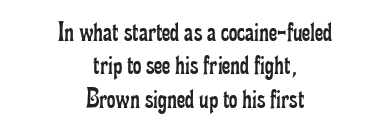
Q: Is the text bold? A: No.
Q: Is the text italic (slanted)? A: No, it is upright.
Q: Is the typeface a serif or a sans-serif typeface? A: Serif.
Q: Is the text underlined? A: No.
Q: How is the paragraph aligned? A: Centered.
Q: Is the spacing between letters normal or unusually wide? A: Normal.
Q: Is the spacing between lines tight, normal or loose? A: Tight.
Q: Width (condensed, normal, or wide)? A: Condensed.
Q: Stroke contrast? A: Low.
Q: x-height? A: Small.
Q: Monospaced? A: No.
